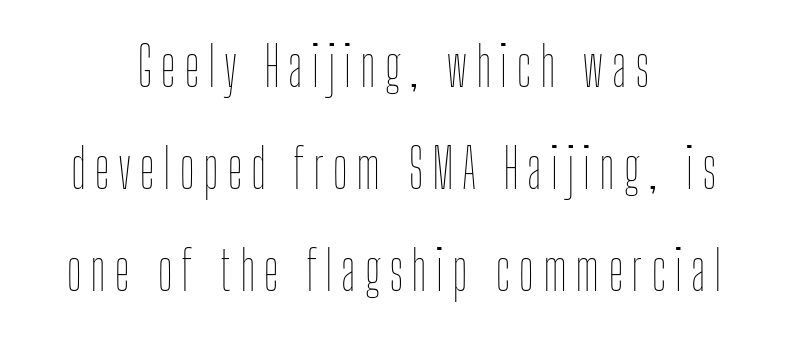
The image shows 54 px thin, condensed type, upright; set centered, line spacing 1.89x, not underlined; low stroke contrast and a medium x-height.
